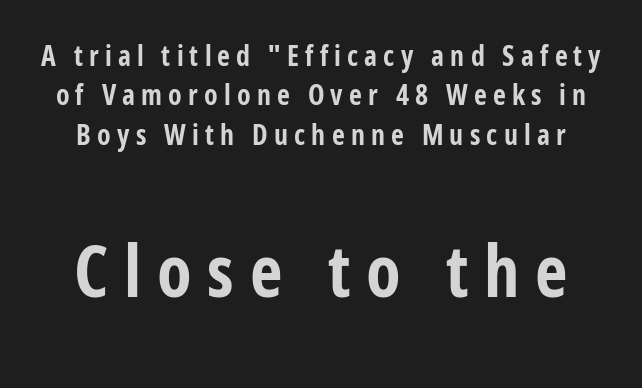
The type family on display is of the sans-serif kind. A bare baseline throughout the passage. Note the varied advance widths — an 'i' is clearly narrower than an 'm'. Here the second block reads like a headline and the first like body copy. It's the straight-up-and-down kind of type. The block of text has a typical density, with ordinary space between rows.
